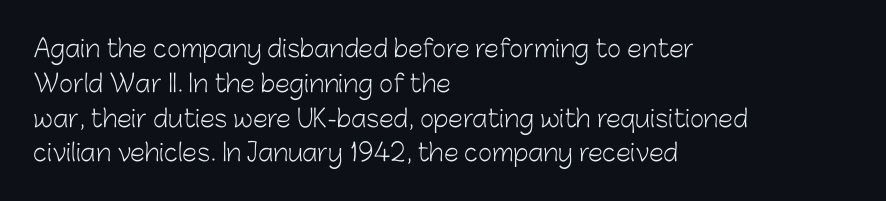
Q: Is the text bold? A: No.
Q: Is the text italic (slanted)? A: No, it is upright.
Q: Is the text underlined? A: No.
Q: How is the paragraph aligned? A: Left-aligned.
Q: Is the spacing between letters normal or unusually wide? A: Normal.
Q: Is the spacing between lines tight, normal or loose? A: Normal.
